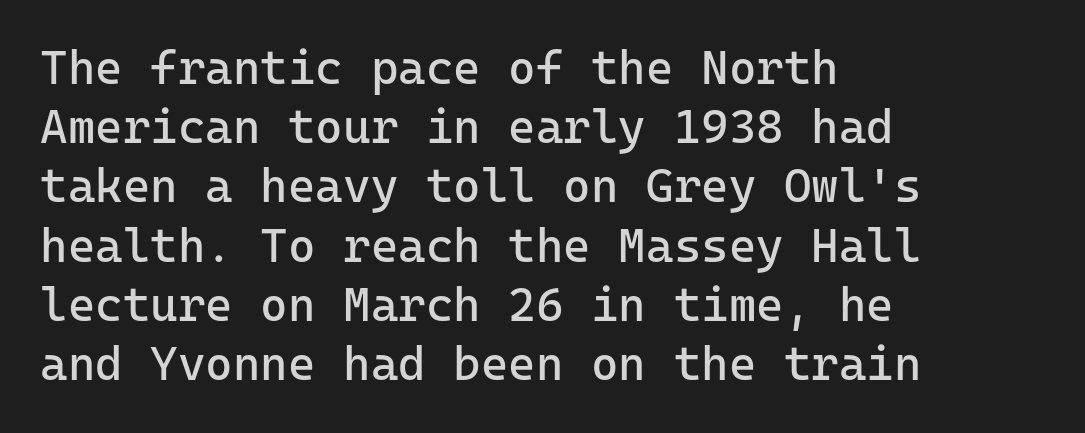
The image shows 47 px regular-weight sans-serif type, upright, monospaced; set left-aligned, normal line spacing (1.26x), normal letter spacing, not underlined; low stroke contrast and a medium x-height.
